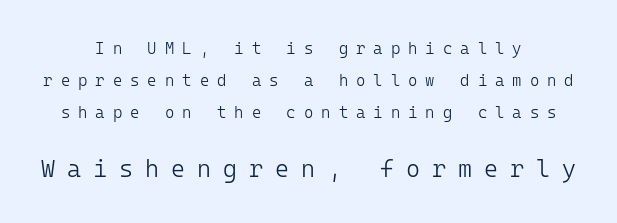
Q: Is the text bold? A: No.
Q: Is the text italic (slanted)? A: No, it is upright.
Q: Is the text underlined? A: No.
Q: How is the paragraph aligned? A: Centered.
Q: Is the spacing between letters normal or unusually wide? A: Unusually wide.
Q: Is the spacing between lines tight, normal or loose? A: Loose.
Q: Which block of text is set in a larger size, the first (top) or the second (bottom)? A: The second (bottom) one.
